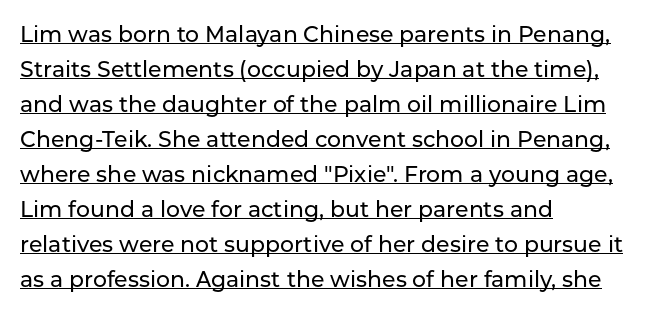
{"italic": "no", "underline": "yes", "align": "left", "line_spacing": "normal", "line_spacing_ratio": 1.59, "letter_spacing": "normal", "letter_spacing_em": 0.0, "glyph_px": 22}
